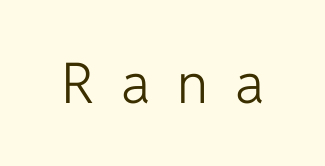
This is not heavy type; no bold has been used. What stands out about the letter spacing? Its width — letters are far apart. Every character sits straight up, as roman type does. The typeface chosen for these lines omits serifs. This rendering features lettering with no underline. Do the characters align in a grid? No, the font is proportional.
